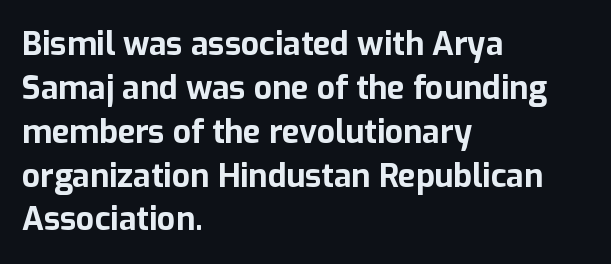
Q: Is the text bold? A: Yes.
Q: Is the text italic (slanted)? A: No, it is upright.
Q: Is the typeface a serif or a sans-serif typeface? A: Sans-serif.
Q: Is the text underlined? A: No.
Q: How is the paragraph aligned? A: Left-aligned.
Q: Is the spacing between letters normal or unusually wide? A: Normal.
Q: Is the spacing between lines tight, normal or loose? A: Normal.
Q: Width (condensed, normal, or wide)? A: Normal.
Q: Stroke contrast? A: Low.
Q: x-height? A: Medium.
Q: Monospaced? A: No.
